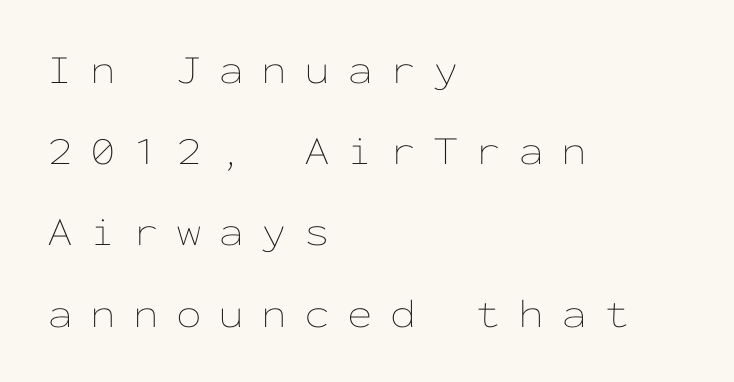
The image shows 41 px thin, wide type, upright, monospaced; set left-aligned, loose line spacing (1.98x), unusually wide letter spacing (+0.42 em), not underlined; low stroke contrast and a medium x-height.
